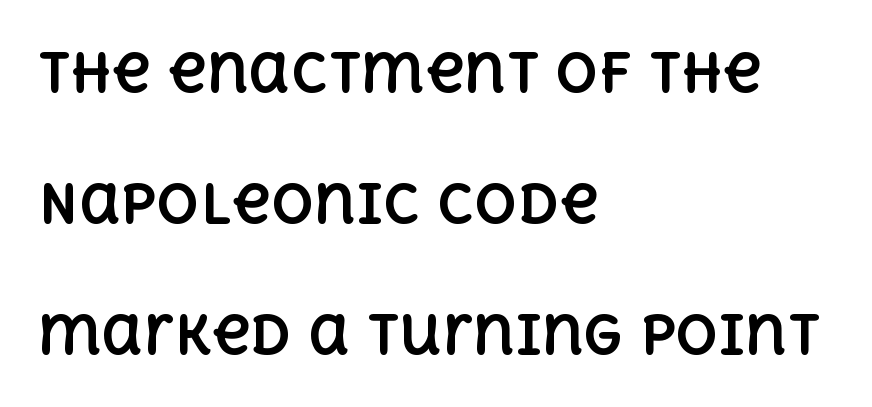
The image shows 53 px bold type, upright; set left-aligned, loose line spacing (2.47x), normal letter spacing, not underlined; a large x-height.
